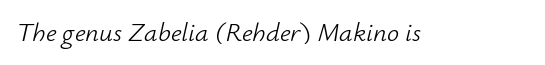
The image shows 27 px text type, italic (leaning right); set normal letter spacing, not underlined.
